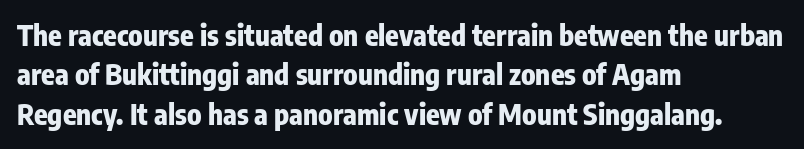
Q: Is the text bold? A: Yes.
Q: Is the text italic (slanted)? A: No, it is upright.
Q: Is the typeface a serif or a sans-serif typeface? A: Sans-serif.
Q: Is the text underlined? A: No.
Q: How is the paragraph aligned? A: Left-aligned.
Q: Is the spacing between letters normal or unusually wide? A: Normal.
Q: Is the spacing between lines tight, normal or loose? A: Normal.
Q: Width (condensed, normal, or wide)? A: Condensed.
Q: Stroke contrast? A: Low.
Q: x-height? A: Medium.
Q: Monospaced? A: No.
